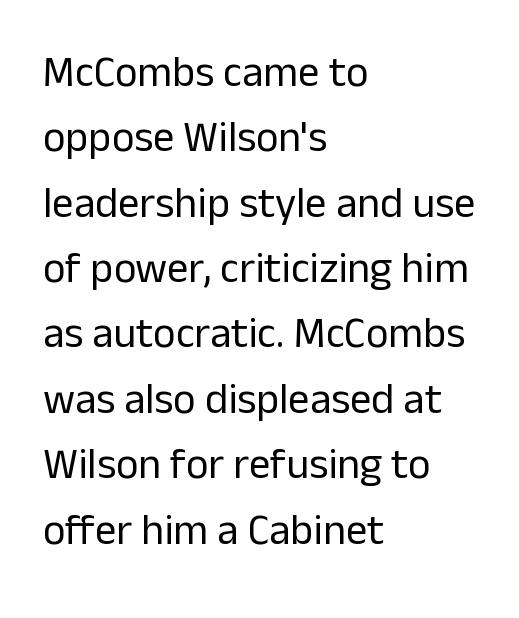
{"serif": "no", "italic": "no", "bold": "no", "weight": "regular", "width": "normal", "stroke_contrast": "low", "x_height": "medium", "monospaced": "no", "underline": "no", "align": "left", "line_spacing": "normal", "line_spacing_ratio": 1.52, "letter_spacing": "normal", "letter_spacing_em": 0.0, "glyph_px": 43}
